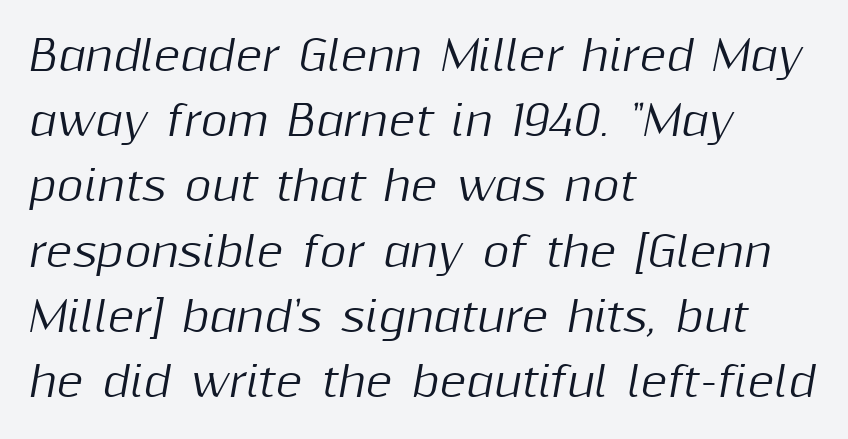
{"italic": "yes", "lean": "right", "slant_degrees": 10, "width": "normal", "stroke_contrast": "medium", "x_height": "medium", "monospaced": "no", "underline": "no", "align": "left", "line_spacing": "normal", "line_spacing_ratio": 1.59, "letter_spacing": "normal", "letter_spacing_em": 0.0, "glyph_px": 41}
